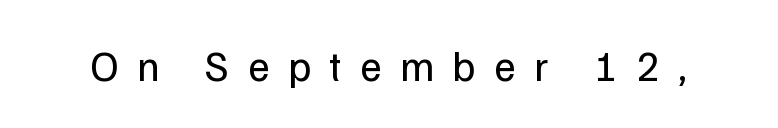
{"serif": "no", "italic": "no", "bold": "no", "weight": "regular", "width": "normal", "stroke_contrast": "low", "x_height": "medium", "monospaced": "no", "underline": "no", "letter_spacing": "wide", "letter_spacing_em": 0.44, "glyph_px": 42}
